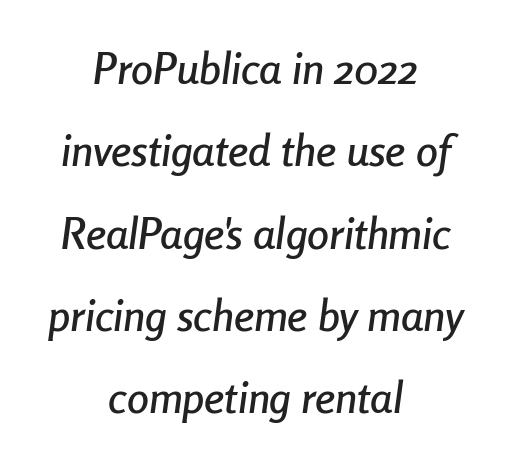
Q: Is the text italic (slanted)? A: Yes, it leans right by about 8 degrees.
Q: Is the text underlined? A: No.
Q: How is the paragraph aligned? A: Centered.
Q: Is the spacing between letters normal or unusually wide? A: Normal.
Q: Width (condensed, normal, or wide)? A: Condensed.
Q: Stroke contrast? A: Low.
Q: x-height? A: Medium.
Q: Monospaced? A: No.
